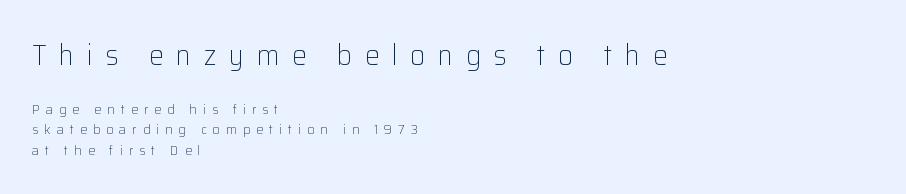
{"serif": "no", "italic": "no", "bold": "no", "weight": "light", "width": "normal", "stroke_contrast": "low", "x_height": "medium", "monospaced": "no", "underline": "no", "align": "left", "line_spacing": "normal", "line_spacing_ratio": 1.47, "letter_spacing": "wide", "letter_spacing_em": 0.43, "larger_block": "first", "size_ratio": 2.07, "glyph_px": 29}
